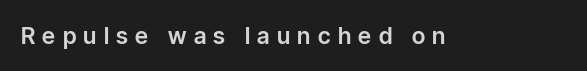
The image shows 23 px text type, upright; set unusually wide letter spacing (+0.32 em), not underlined.
